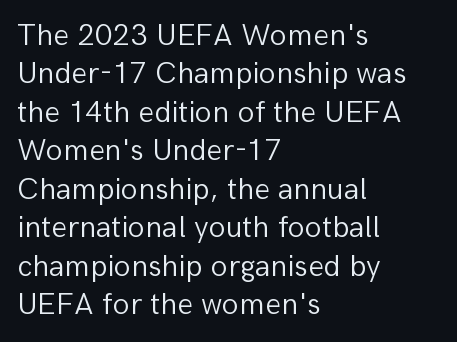
Leftover space on each line is placed entirely after the last word. The letterforms sit at book weight or below. You can tell it's not italic because the verticals are truly vertical. The glyphs are unaccompanied by any horizontal stroke below them. Regarding serifs, this sample does without them.
